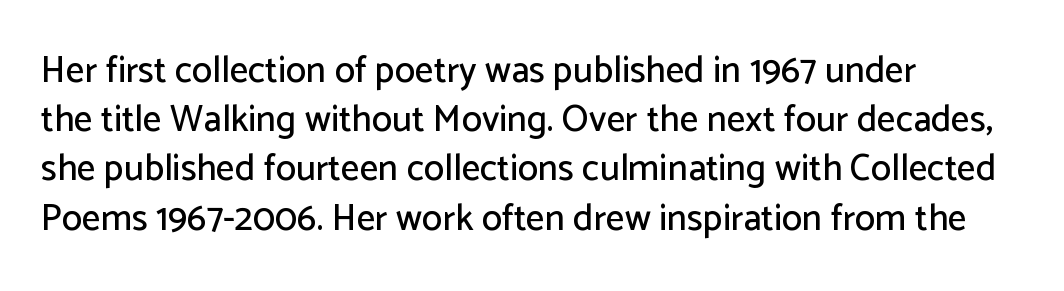
The image shows 37 px sans-serif type, upright; set left-aligned, normal line spacing (1.33x), normal letter spacing, not underlined; low stroke contrast and a medium x-height.
